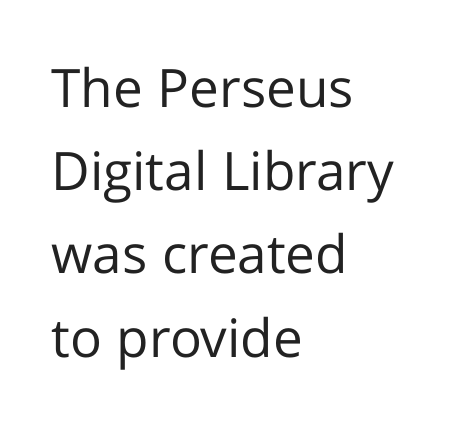
The image shows 53 px regular-weight sans-serif type, upright; set left-aligned, normal line spacing (1.57x), normal letter spacing, not underlined; low stroke contrast and a medium x-height.
